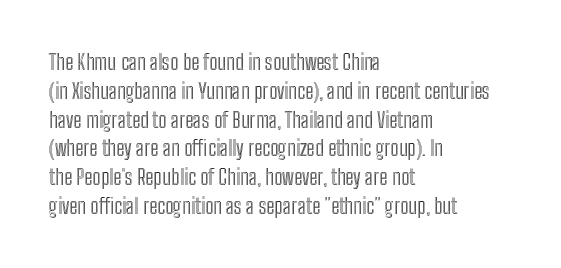
{"italic": "no", "underline": "no", "align": "left", "line_spacing": "normal", "line_spacing_ratio": 1.37, "letter_spacing": "normal", "letter_spacing_em": 0.0, "glyph_px": 21}
